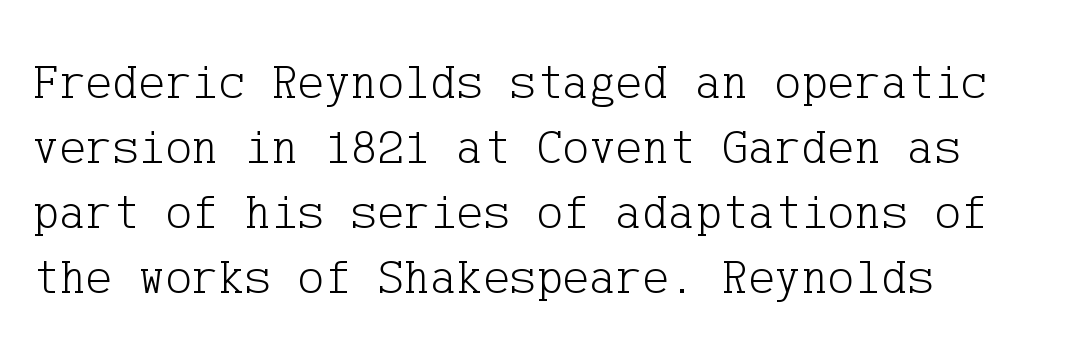
Nothing unusual about the tracking: characters are spaced as the font intends. A roman cut, with each character standing at attention. The baseline area is clear. Rows of type keep a routine distance in the vertical direction. Weight class: somewhere from thin through regular.
